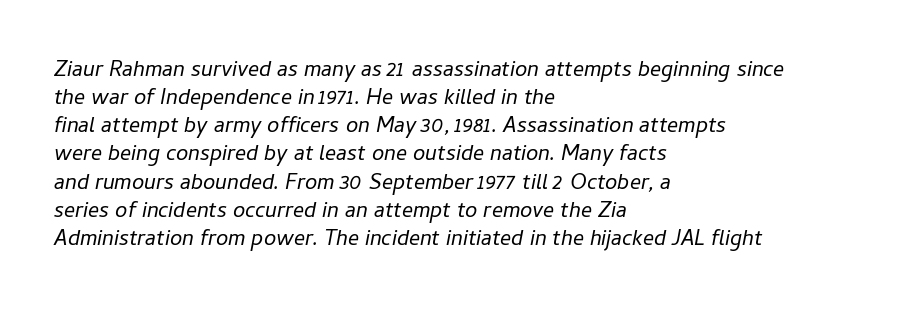
{"italic": "yes", "lean": "right", "slant_degrees": 11, "bold": "no", "underline": "no", "align": "left", "line_spacing": "normal", "line_spacing_ratio": 1.28, "letter_spacing": "normal", "letter_spacing_em": 0.0, "glyph_px": 22}
